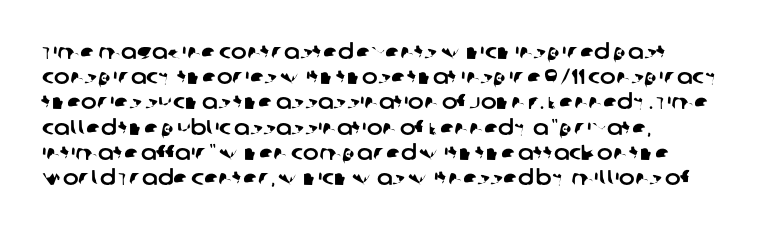
The setting favours the left margin, as ordinary paragraphs usually do. Honestly, the letter spacing is just normal — you wouldn't notice it. The words here are not underlined.
